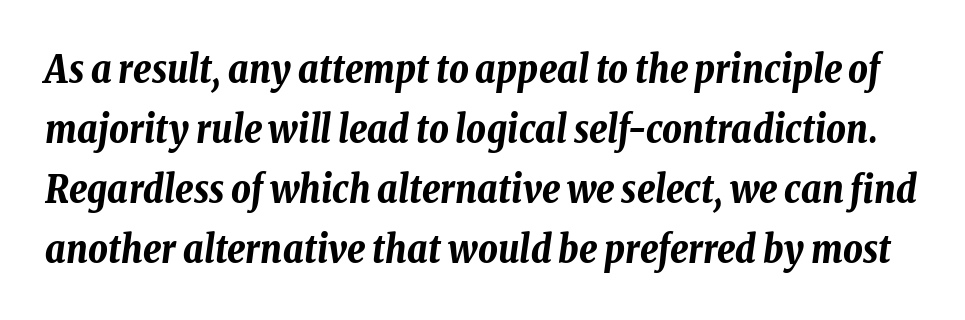
The image shows 38 px bold, condensed type, italic (leaning right); set normal line spacing (1.58x), normal letter spacing, not underlined; low stroke contrast and a medium x-height.
